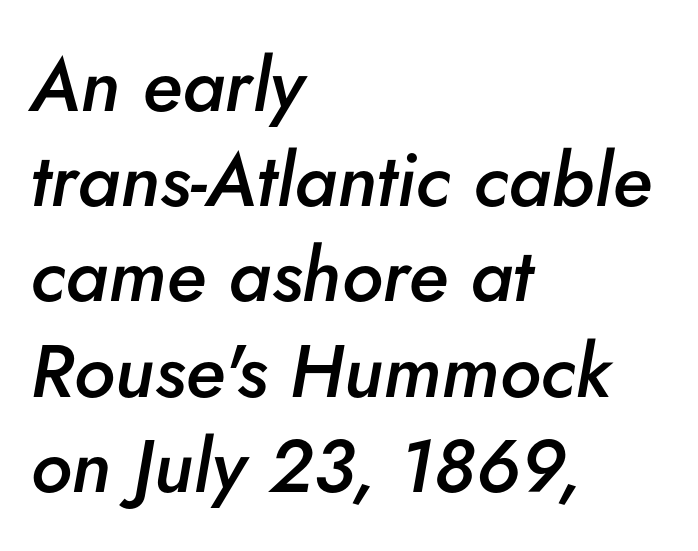
Each letter keeps its own natural width here, so spacing adapts to shape. The passage shown leans; its letterforms are oblique. Weight: semibold (demi). These lines are set flush left with a ragged right edge. The gap between lines stays unmarked.
